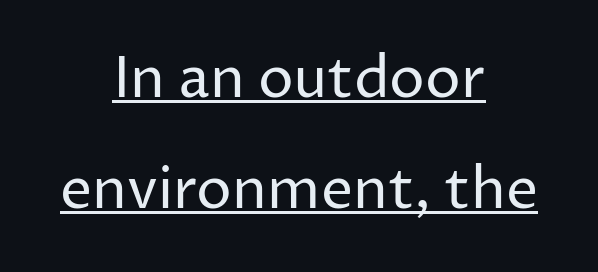
Is this a heavy cut? Hardly; it is regular or lighter. Students, note that the glyphs here touch the page at normal intervals. Look at the bottom of the vertical strokes: they stop flat, with no serifs. Notice how a bar underscores the lettering throughout.
